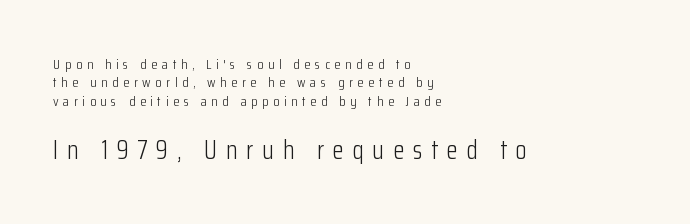
Just letters on the line, the space beneath them empty. Baseline-to-baseline distance is the conventional proportion of letter height. What stands out about the letter spacing? Its width — letters are far apart. The letters stand upright; this is a roman face. Alignment: flush left.
